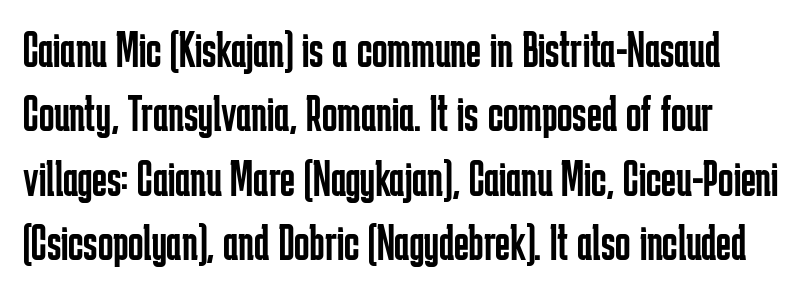
The strokes are not fattened; the text isn't bold. The font family rendered here belongs to the sans-serif group. Plain, unruled lines of type. The line-height multiplier appears to be the usual default.
